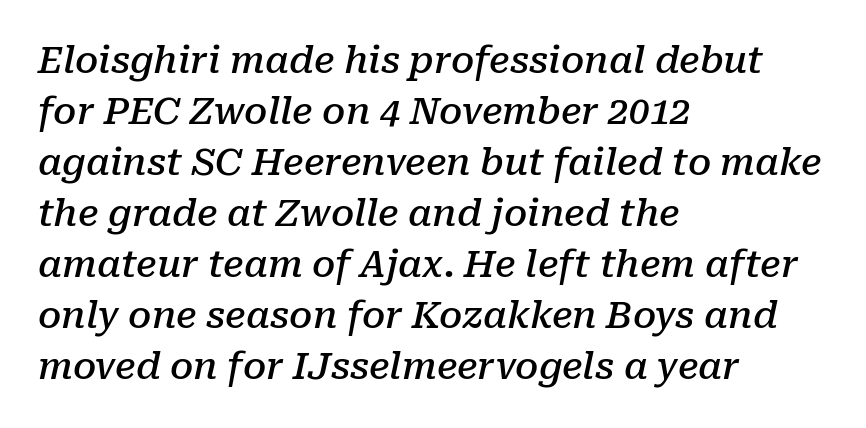
The image shows 37 px semibold serif type, italic (leaning right); set left-aligned, normal line spacing (1.38x), normal letter spacing, not underlined; low stroke contrast and a medium x-height.
